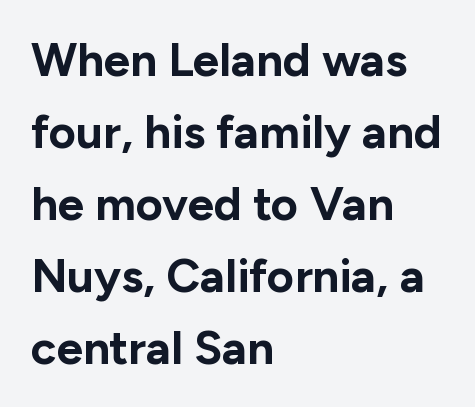
The image shows 47 px bold sans-serif type, upright; set left-aligned, normal line spacing (1.53x), normal letter spacing, not underlined; low stroke contrast and a medium x-height.
